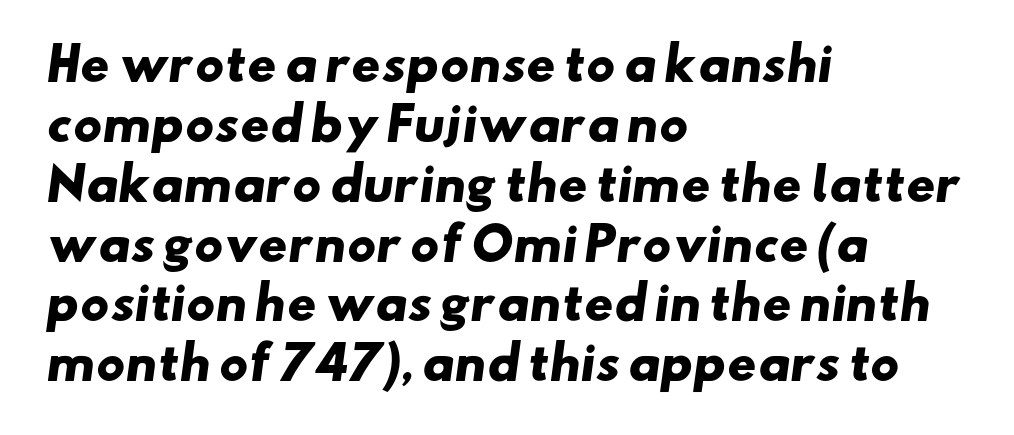
Q: Is the text bold? A: Yes.
Q: Is the typeface a serif or a sans-serif typeface? A: Sans-serif.
Q: Is the text underlined? A: No.
Q: How is the paragraph aligned? A: Left-aligned.
Q: Is the spacing between letters normal or unusually wide? A: Normal.
Q: Is the spacing between lines tight, normal or loose? A: Normal.
Q: Width (condensed, normal, or wide)? A: Wide.
Q: Stroke contrast? A: Low.
Q: x-height? A: Small.
Q: Monospaced? A: No.
